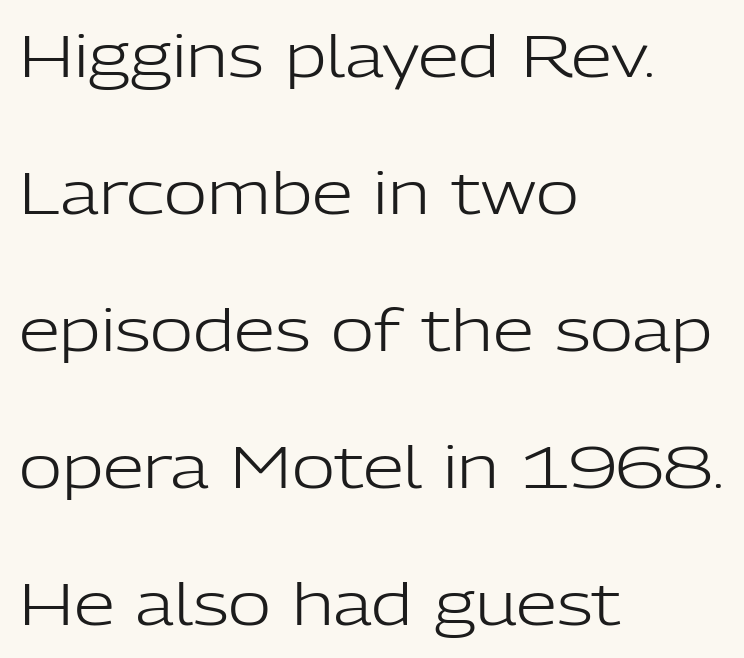
{"serif": "no", "italic": "no", "bold": "no", "weight": "light", "width": "normal", "stroke_contrast": "low", "x_height": "medium", "monospaced": "no", "underline": "no", "align": "left", "line_spacing": "loose", "line_spacing_ratio": 2.32, "letter_spacing": "normal", "letter_spacing_em": 0.0, "glyph_px": 59}
